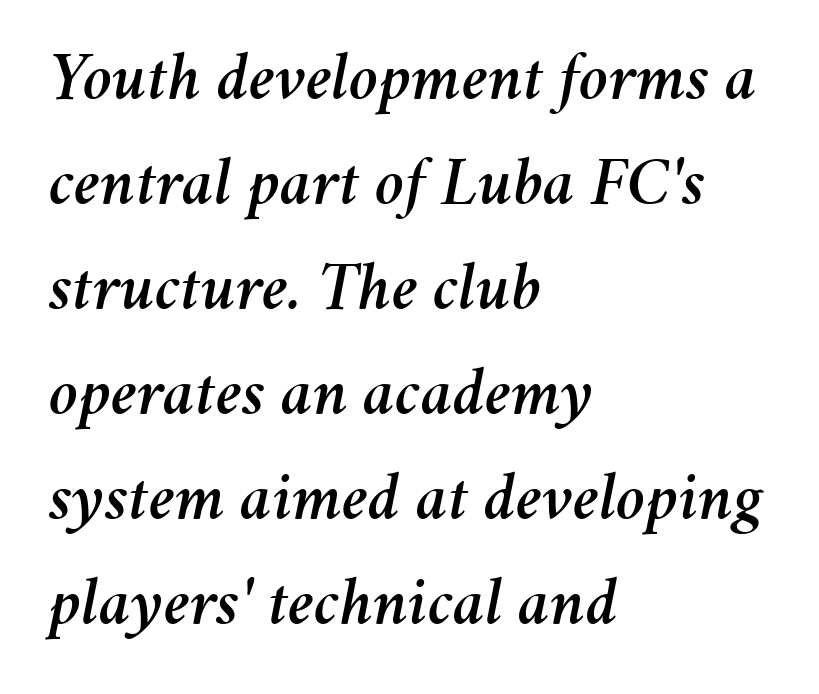
The image shows 70 px text type, italic (leaning right); set left-aligned, normal line spacing (1.5x), normal letter spacing, not underlined; medium stroke contrast and a medium x-height.
